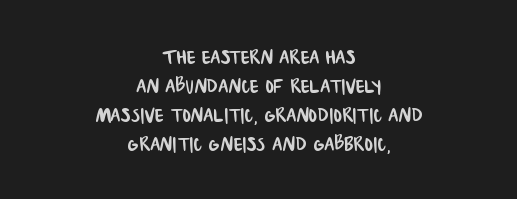
No extra tracking has been applied to these lines. The baseline area is clear. Vertical spacing — tight. Compared with a flush-left layout, this one balances lines on the center instead.
